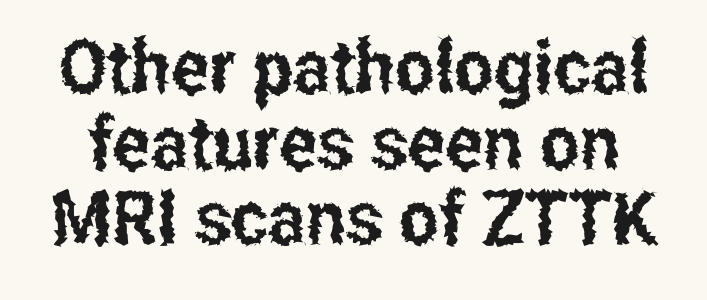
{"serif": "no", "italic": "no", "width": "condensed", "stroke_contrast": "low", "x_height": "medium", "monospaced": "no", "underline": "no", "line_spacing": "tight", "line_spacing_ratio": 1.01, "letter_spacing": "normal", "letter_spacing_em": 0.0, "glyph_px": 75}
